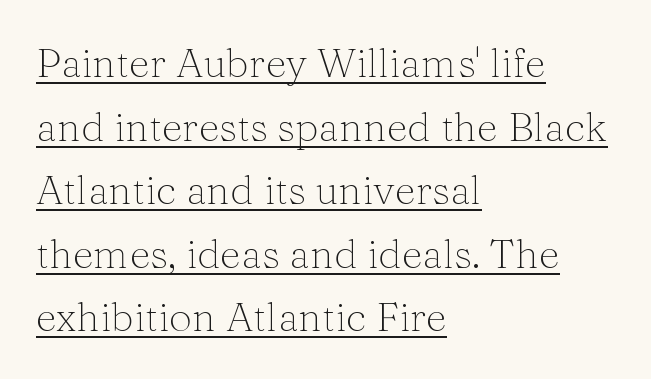
Q: Is the text bold? A: No.
Q: Is the text italic (slanted)? A: No, it is upright.
Q: Is the typeface a serif or a sans-serif typeface? A: Serif.
Q: Is the text underlined? A: Yes.
Q: How is the paragraph aligned? A: Left-aligned.
Q: Is the spacing between letters normal or unusually wide? A: Normal.
Q: Is the spacing between lines tight, normal or loose? A: Normal.
Q: Width (condensed, normal, or wide)? A: Normal.
Q: Stroke contrast? A: Medium.
Q: x-height? A: Medium.
Q: Monospaced? A: No.
